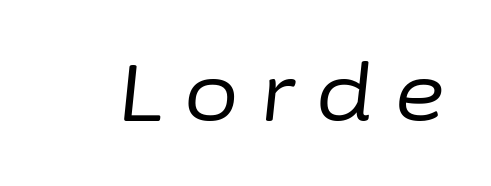
The image shows 79 px regular-weight type, italic (leaning right); set unusually wide letter spacing (+0.27 em), not underlined; low stroke contrast and a medium x-height.
